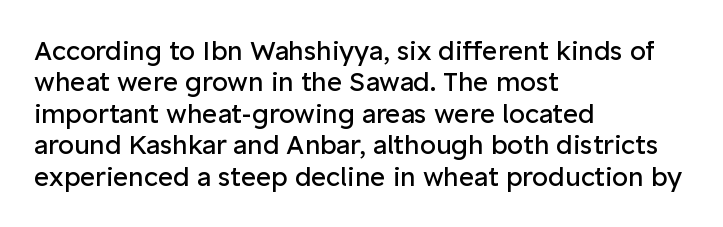
What stands out about the letter spacing? Nothing — it is the standard amount. The rendering anchors every line to the left-hand side. A light-to-regular cut is what we see here. Ordinary non-slanted type is in use.
